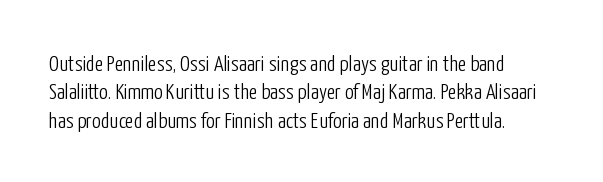
The image shows 22 px text type, upright; set normal line spacing (1.29x), normal letter spacing, not underlined.
